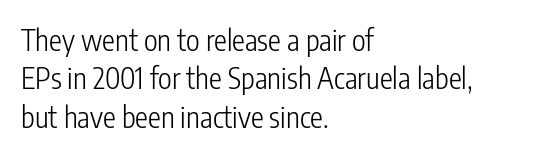
{"serif": "no", "italic": "no", "bold": "no", "weight": "light", "width": "condensed", "stroke_contrast": "low", "x_height": "medium", "monospaced": "no", "underline": "no", "align": "left", "line_spacing": "normal", "line_spacing_ratio": 1.32, "letter_spacing": "normal", "letter_spacing_em": 0.0, "glyph_px": 29}
